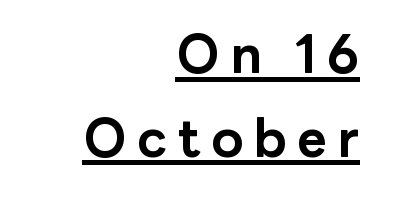
The image shows 52 px bold sans-serif type, upright; set right-aligned, normal line spacing (1.61x), unusually wide letter spacing (+0.2 em), underlined; low stroke contrast and a medium x-height.
